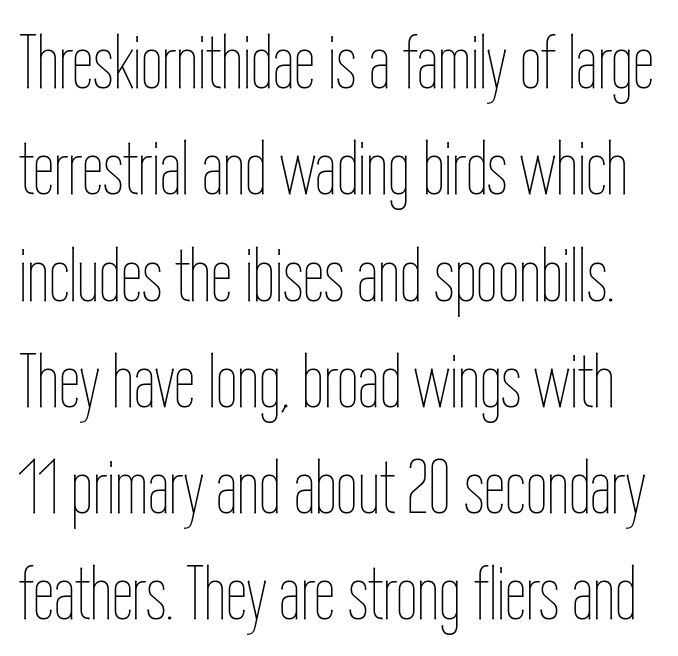
{"italic": "no", "bold": "no", "weight": "thin", "width": "condensed", "stroke_contrast": "low", "x_height": "medium", "monospaced": "no", "underline": "no", "line_spacing": "normal", "line_spacing_ratio": 1.38, "letter_spacing": "normal", "letter_spacing_em": 0.0, "glyph_px": 77}
